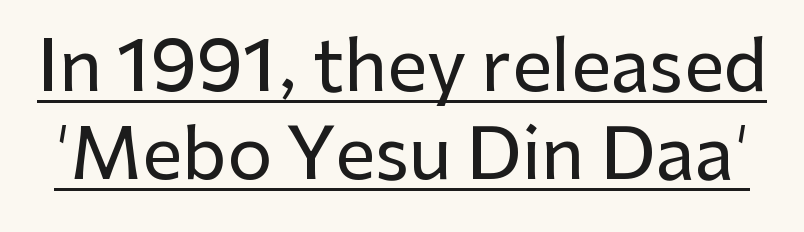
The image shows 71 px sans-serif type, upright; set line spacing 1.24x, normal letter spacing, underlined; low stroke contrast and a medium x-height.
